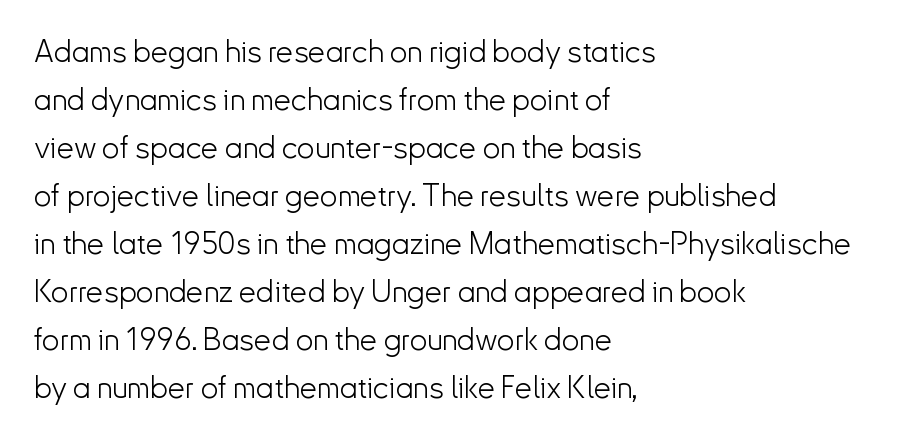
{"serif": "no", "italic": "no", "bold": "no", "weight": "light", "width": "normal", "stroke_contrast": "low", "x_height": "small", "monospaced": "no", "underline": "no", "align": "left", "line_spacing": "normal", "line_spacing_ratio": 1.55, "letter_spacing": "normal", "letter_spacing_em": 0.0, "glyph_px": 31}
